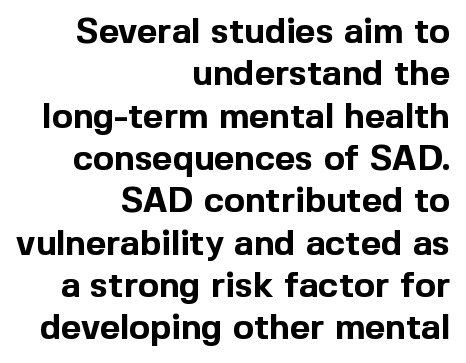
{"serif": "no", "italic": "no", "bold": "yes", "weight": "bold", "width": "normal", "x_height": "medium", "monospaced": "no", "underline": "no", "align": "right", "line_spacing_ratio": 1.21, "letter_spacing": "normal", "letter_spacing_em": 0.0, "glyph_px": 35}
